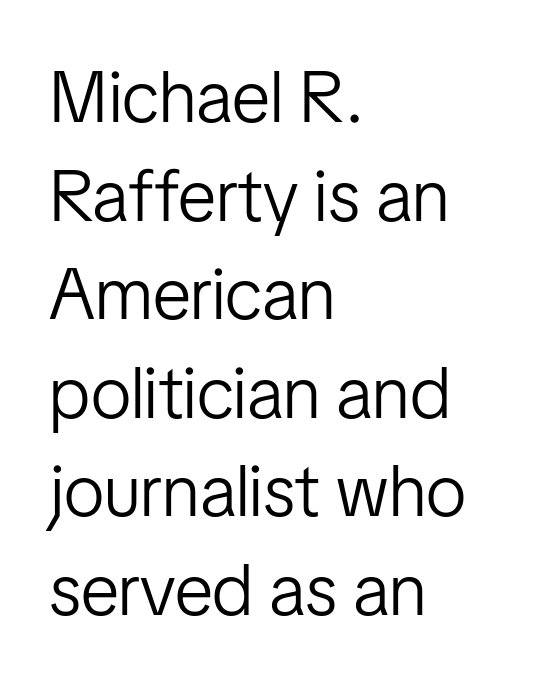
Note the varied advance widths — an 'i' is clearly narrower than an 'm'. Is there much room between lines? A standard amount, neither cramped nor airy. Honestly, the letter spacing is just normal — you wouldn't notice it. These lines are set flush left with a ragged right edge. This rendering employs a face without finishing strokes, i.e., a sans-serif.
